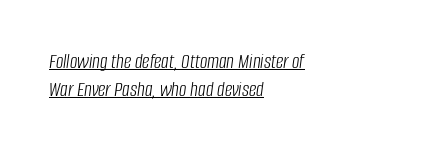
The passage is arranged the way most books set body copy — flush left. Italic? Definitely — the glyphs are oblique. The font is comparable to plain body text, perhaps lighter. This block has exactly the height ordinary leading produces. The horizontal fit of the characters is conventional and even. The rendered words wear a rule along their underside.
